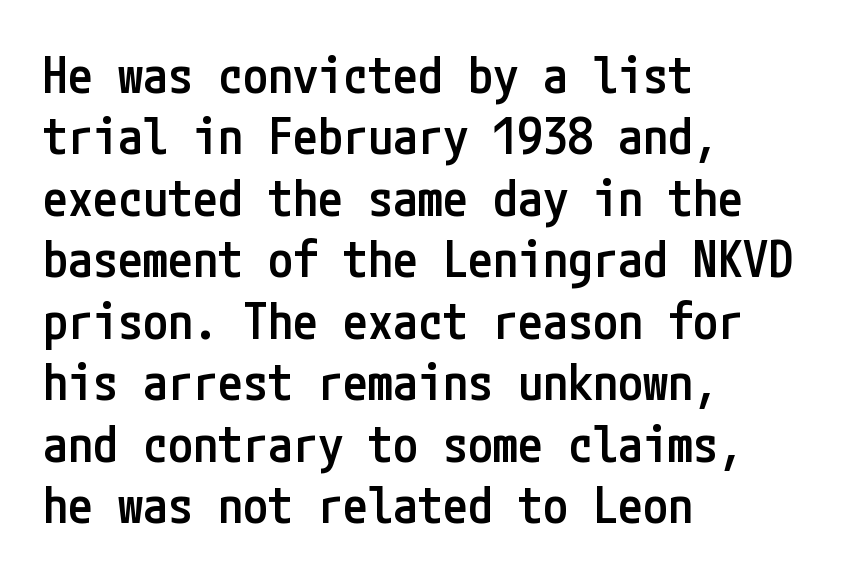
The image shows 50 px semibold, condensed sans-serif type, upright; set left-aligned, line spacing 1.23x, normal letter spacing, not underlined; low stroke contrast and a medium x-height.
